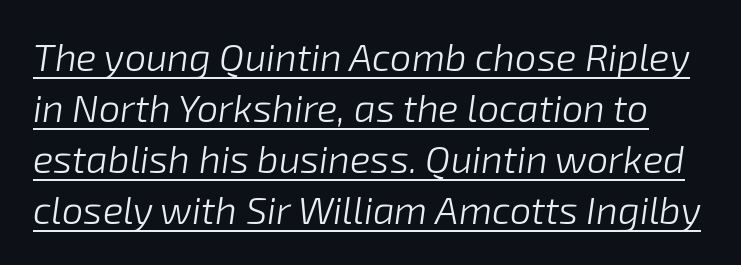
How would I describe the line gaps? Plain and ordinary. Note the varied advance widths — an 'i' is clearly narrower than an 'm'. The cut favours lightness, reaching ordinary text weight at its darkest. Is the type slanted? Yes — the strokes lean at a clear angle.
